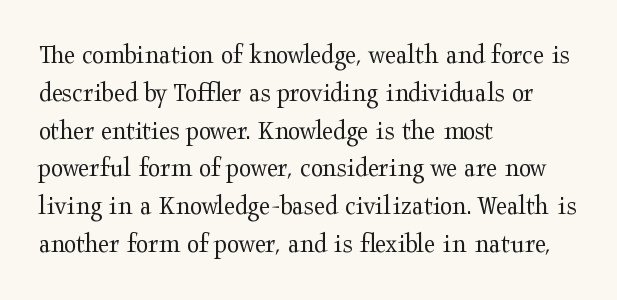
The image shows 28 px regular-weight, wide serif type, upright; set left-aligned, normal line spacing (1.35x), normal letter spacing, not underlined; medium stroke contrast and a medium x-height.
